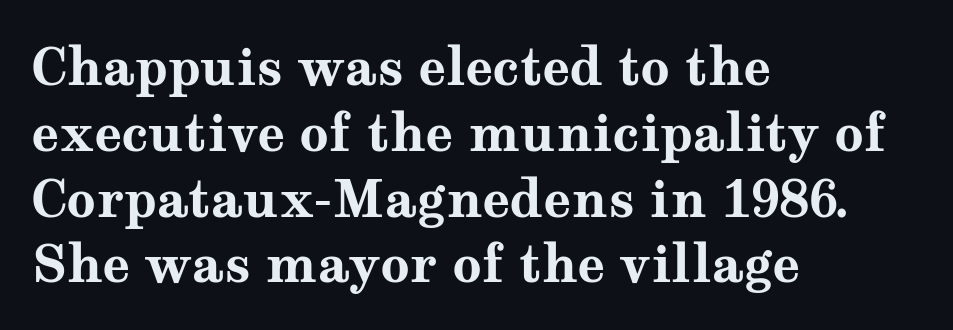
The image shows 51 px bold, wide serif type, upright; set left-aligned, normal line spacing (1.29x), normal letter spacing, not underlined; medium stroke contrast and a medium x-height.
